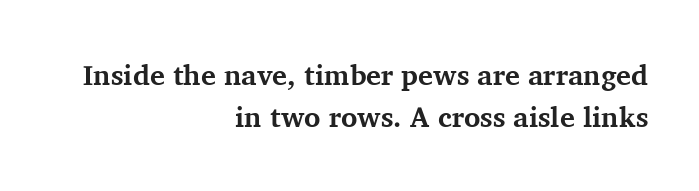
Q: Is the text bold? A: Yes.
Q: Is the text italic (slanted)? A: No, it is upright.
Q: Is the typeface a serif or a sans-serif typeface? A: Serif.
Q: Is the text underlined? A: No.
Q: How is the paragraph aligned? A: Right-aligned.
Q: Is the spacing between letters normal or unusually wide? A: Normal.
Q: Is the spacing between lines tight, normal or loose? A: Normal.
Q: Width (condensed, normal, or wide)? A: Normal.
Q: Stroke contrast? A: Medium.
Q: x-height? A: Medium.
Q: Monospaced? A: No.
